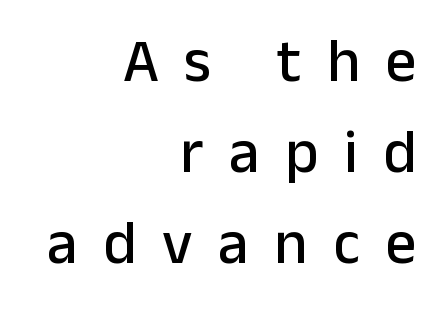
The image shows 61 px sans-serif type, upright; set right-aligned, normal line spacing (1.49x), unusually wide letter spacing (+0.42 em), not underlined; low stroke contrast and a medium x-height.
